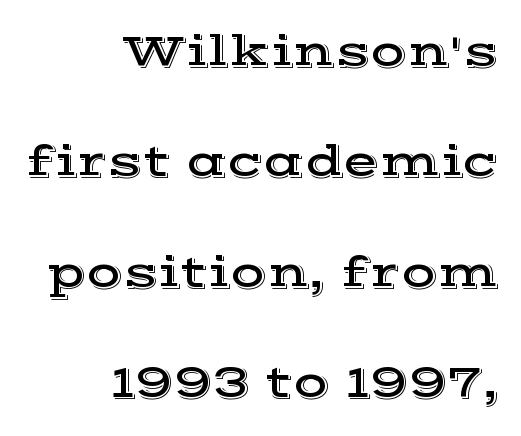
{"serif": "yes", "italic": "no", "width": "wide", "x_height": "medium", "monospaced": "no", "underline": "no", "align": "right", "line_spacing": "loose", "line_spacing_ratio": 2.35, "letter_spacing": "normal", "letter_spacing_em": 0.0, "glyph_px": 47}
